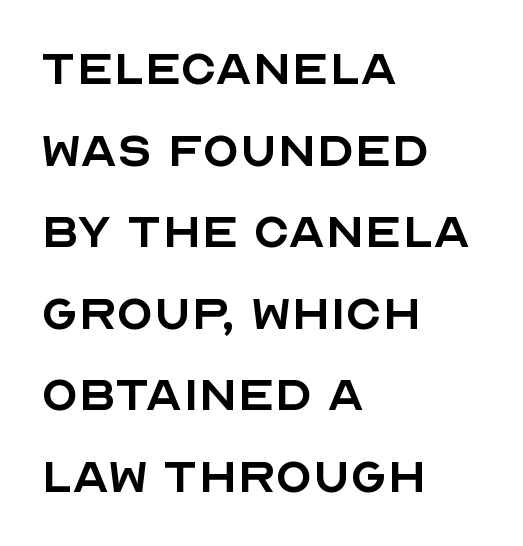
The image shows 60 px regular-weight sans-serif type, upright; set left-aligned, normal line spacing (1.36x), normal letter spacing, not underlined; a large x-height.
